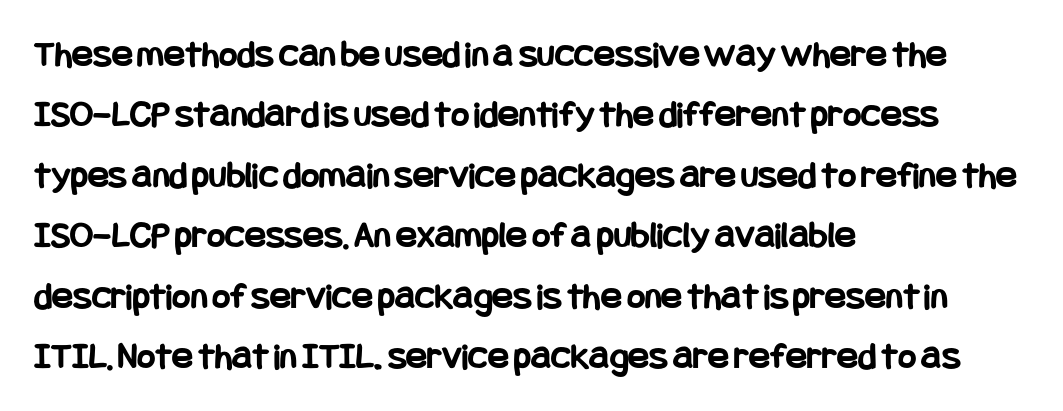
The image shows 39 px bold, condensed sans-serif type, upright; set left-aligned, normal line spacing (1.55x), normal letter spacing, not underlined; low stroke contrast and a large x-height.
